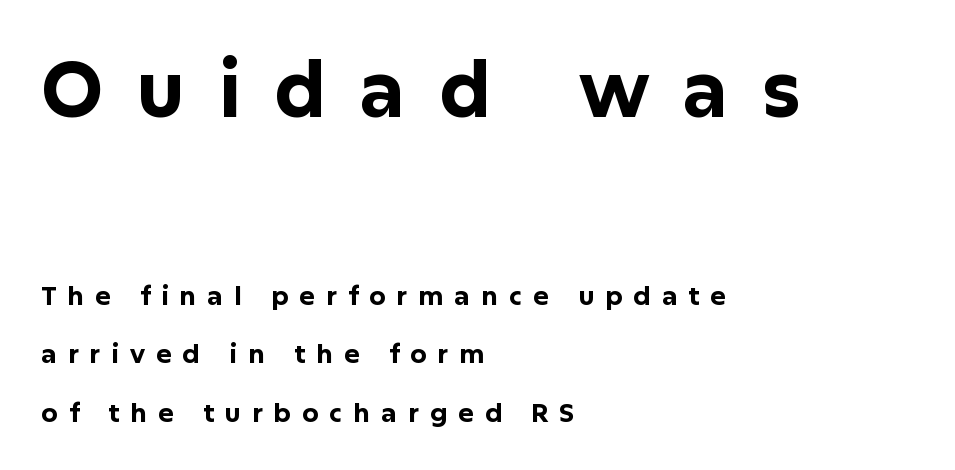
{"serif": "no", "italic": "no", "bold": "yes", "weight": "bold", "width": "normal", "stroke_contrast": "low", "x_height": "medium", "monospaced": "no", "underline": "no", "align": "left", "line_spacing": "loose", "line_spacing_ratio": 2.25, "letter_spacing": "wide", "letter_spacing_em": 0.42, "larger_block": "first", "size_ratio": 3.0, "glyph_px": 78}
